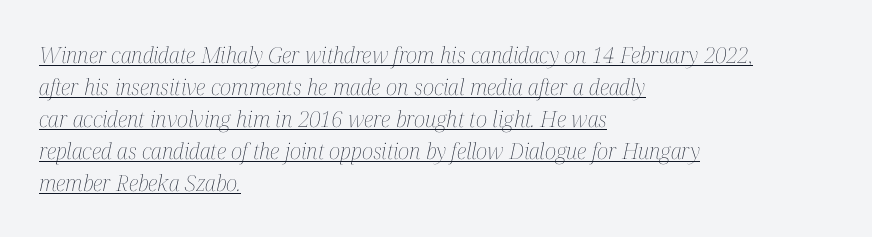
{"italic": "yes", "lean": "right", "slant_degrees": 12, "bold": "no", "underline": "yes", "align": "left", "line_spacing": "normal", "line_spacing_ratio": 1.45, "letter_spacing": "normal", "letter_spacing_em": 0.0, "glyph_px": 22}
